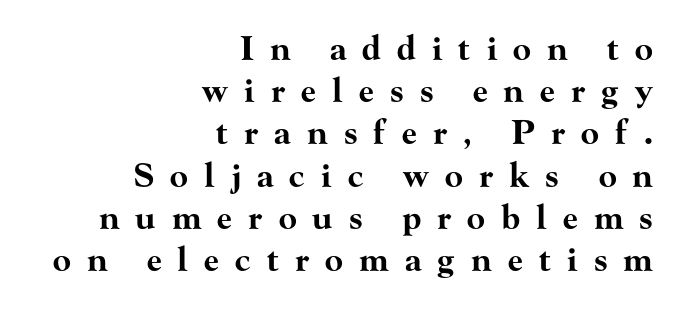
The image shows 33 px bold, wide serif type, upright; set right-aligned, normal line spacing (1.28x), unusually wide letter spacing (+0.49 em), not underlined; high stroke contrast and a small x-height.
